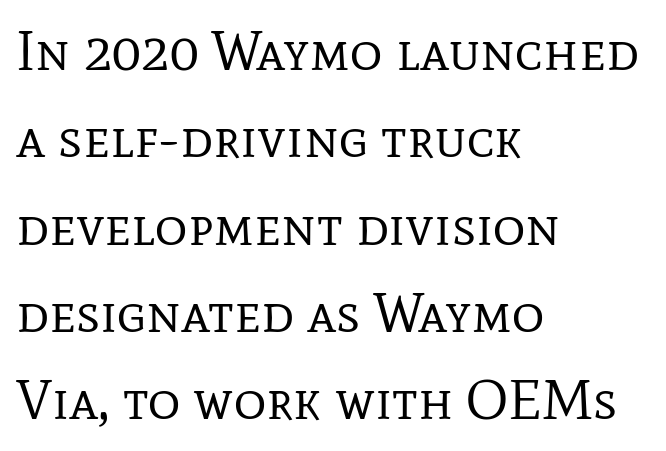
Just letters on the line, the space beneath them empty. Short and long lines alike share a common starting point at left. Look at the tracking — it's just the regular setting, nothing added. Character widths vary here, with narrow letters taking less room than wide ones. Look at the bottom of the vertical strokes: they flare into serifs here. Characters remain perfectly vertical along every line.
